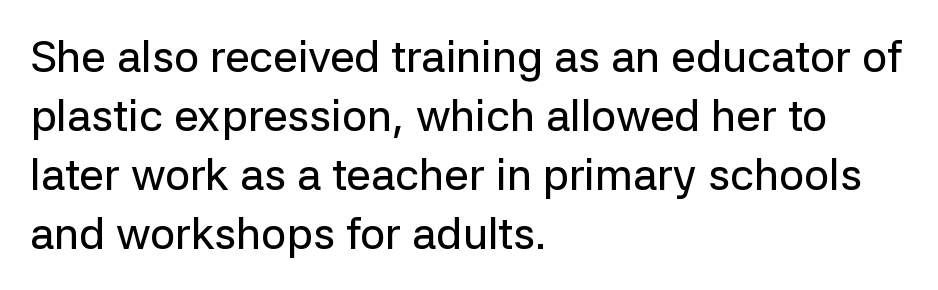
This sample uses a sans-serif face. Words float on clear page, feet unadorned. Nothing unusual about the tracking: characters are spaced as the font intends. The axis of the letterforms is exactly vertical. The rendering uses a moderate line-height, typical for paragraphs.
